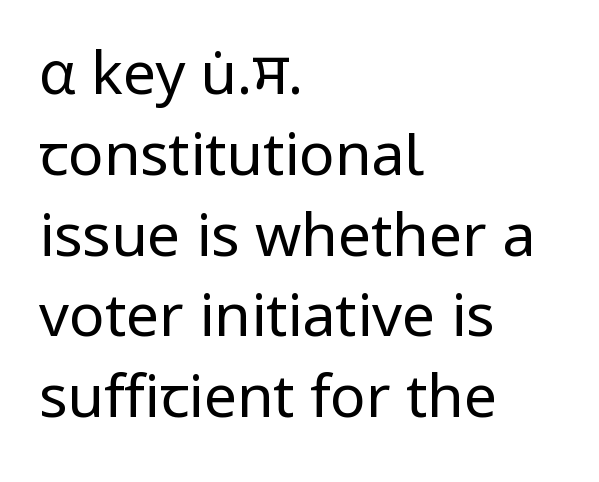
The image shows 59 px regular-weight sans-serif type, upright; set left-aligned, normal line spacing (1.37x), normal letter spacing, not underlined; low stroke contrast and a medium x-height.
